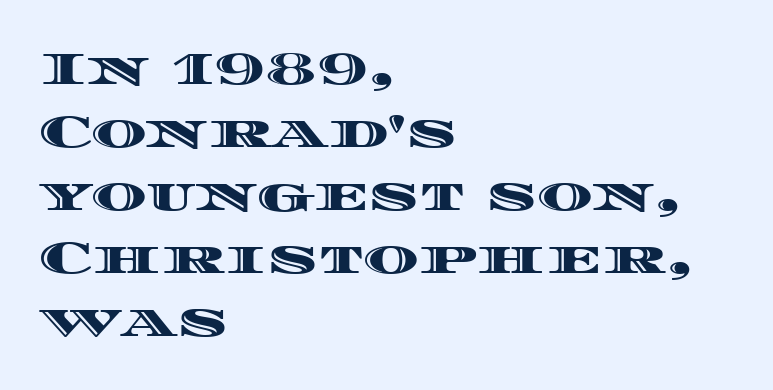
Leftover space on each line is placed entirely after the last word. Each word holds together tightly as a unit, with standard inter-letter gaps. In terms of posture, this sample is upright. Each row of text sits above clean, open space.
